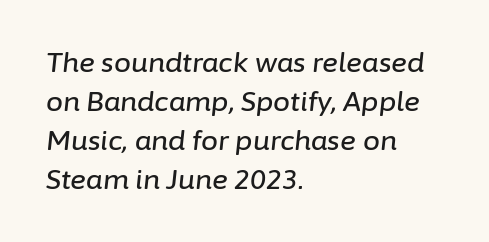
The image shows 27 px text type, italic (leaning right); set left-aligned, normal line spacing (1.44x), normal letter spacing, not underlined.
